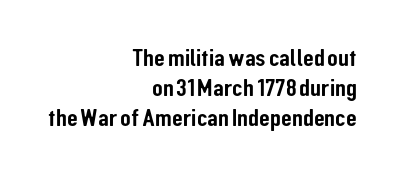
The image shows 25 px text type, upright; set right-aligned, line spacing 1.21x, normal letter spacing, not underlined.
